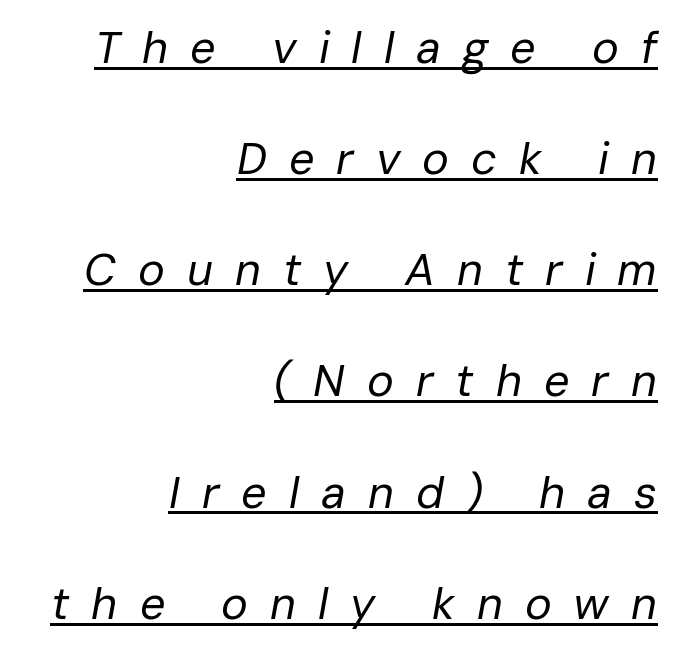
The image shows 45 px regular-weight type, italic (leaning right); set right-aligned, loose line spacing (2.47x), unusually wide letter spacing (+0.49 em), underlined; low stroke contrast and a medium x-height.
